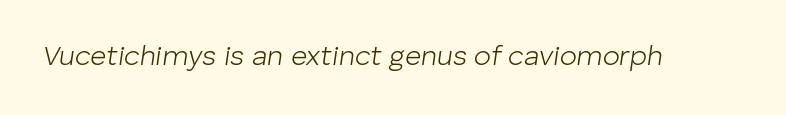
The image shows 28 px light type, italic (leaning right); set normal letter spacing, not underlined; low stroke contrast and a medium x-height.
